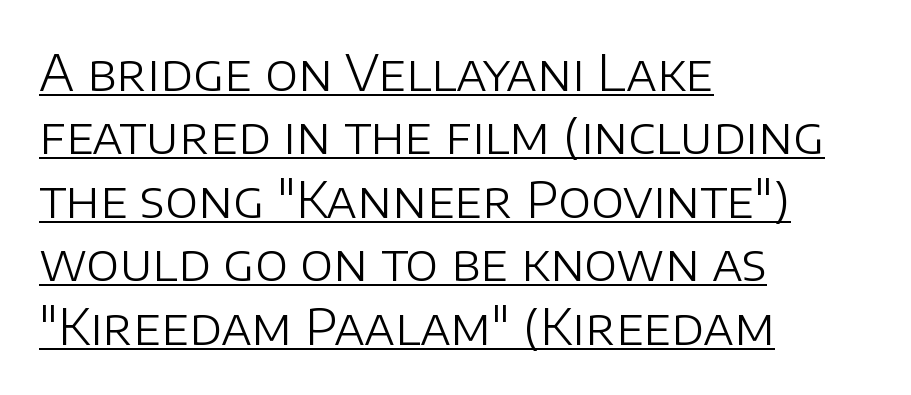
Q: Is the text bold? A: No.
Q: Is the text italic (slanted)? A: No, it is upright.
Q: Is the typeface a serif or a sans-serif typeface? A: Sans-serif.
Q: Is the text underlined? A: Yes.
Q: How is the paragraph aligned? A: Left-aligned.
Q: Is the spacing between letters normal or unusually wide? A: Normal.
Q: Is the spacing between lines tight, normal or loose? A: Normal.
Q: Width (condensed, normal, or wide)? A: Normal.
Q: Stroke contrast? A: Low.
Q: x-height? A: Large.
Q: Monospaced? A: No.
